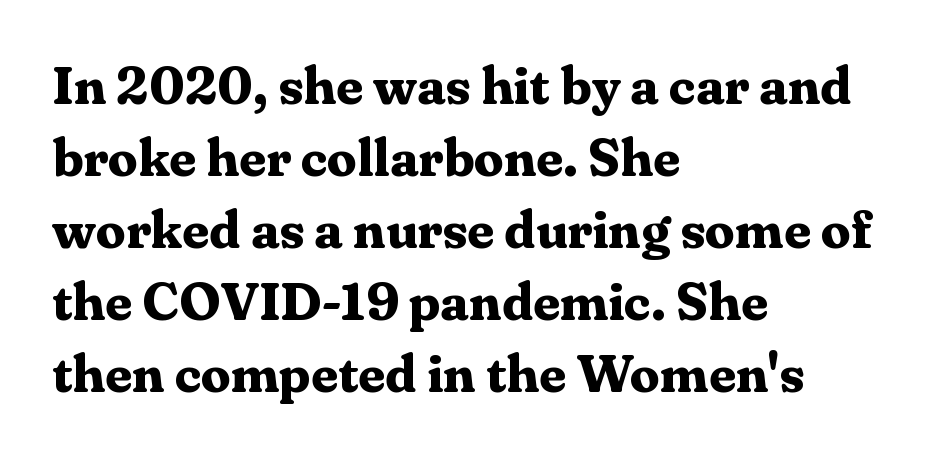
Is there much room between lines? A standard amount, neither cramped nor airy. Each word holds together tightly as a unit, with standard inter-letter gaps. Left-aligned paragraph, ragged on the right. The specimen omits any rule beneath the text block's lines. How heavy is the stroke? Heavy — this is a bold.
